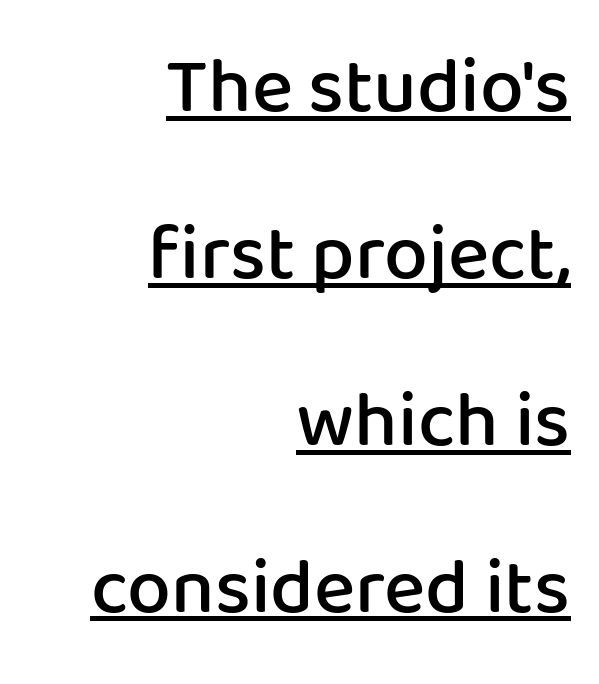
Q: Is the text bold? A: Semi-bold.
Q: Is the text italic (slanted)? A: No, it is upright.
Q: Is the typeface a serif or a sans-serif typeface? A: Sans-serif.
Q: Is the text underlined? A: Yes.
Q: How is the paragraph aligned? A: Right-aligned.
Q: Is the spacing between letters normal or unusually wide? A: Normal.
Q: Is the spacing between lines tight, normal or loose? A: Loose.
Q: Width (condensed, normal, or wide)? A: Normal.
Q: Stroke contrast? A: Low.
Q: x-height? A: Medium.
Q: Monospaced? A: No.
